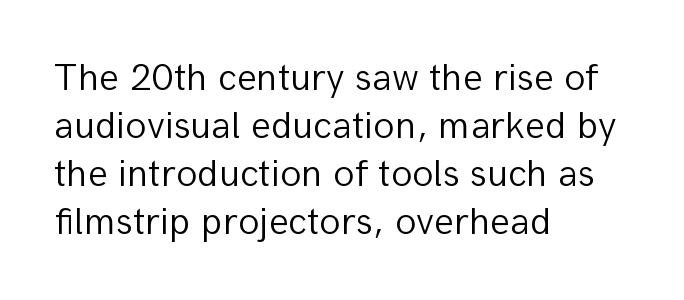
The image shows 39 px light sans-serif type, upright; set left-aligned, line spacing 1.23x, normal letter spacing, not underlined; low stroke contrast and a medium x-height.
